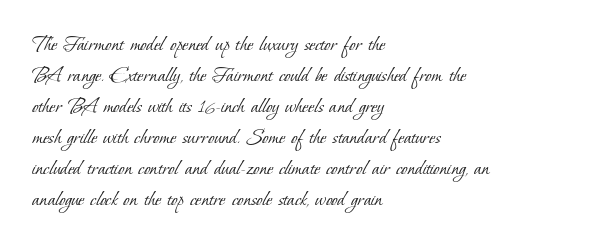
Q: Is the text bold? A: No.
Q: Is the text underlined? A: No.
Q: How is the paragraph aligned? A: Left-aligned.
Q: Is the spacing between letters normal or unusually wide? A: Normal.
Q: Is the spacing between lines tight, normal or loose? A: Normal.
